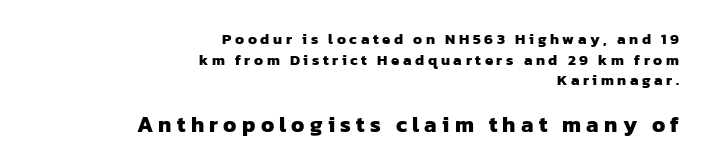
{"bold": "yes", "underline": "no", "align": "right", "line_spacing": "normal", "line_spacing_ratio": 1.38, "letter_spacing": "wide", "letter_spacing_em": 0.24, "larger_block": "second", "size_ratio": 1.47, "glyph_px": 22}
